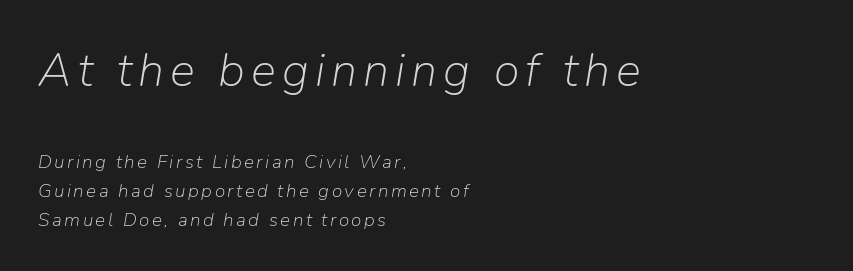
{"italic": "yes", "lean": "right", "slant_degrees": 9, "bold": "no", "weight": "light", "width": "normal", "stroke_contrast": "low", "x_height": "medium", "monospaced": "no", "underline": "no", "align": "left", "line_spacing": "normal", "line_spacing_ratio": 1.53, "larger_block": "first", "size_ratio": 2.47, "glyph_px": 47}
